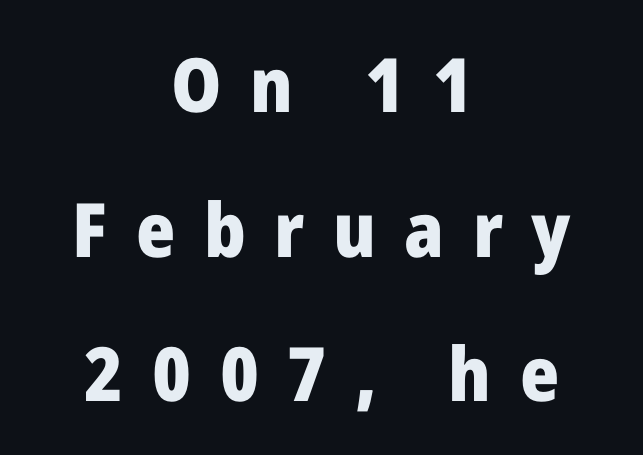
The image shows 75 px heavy sans-serif type, upright; set centered, loose line spacing (1.93x), unusually wide letter spacing (+0.38 em), not underlined; low stroke contrast and a medium x-height.
